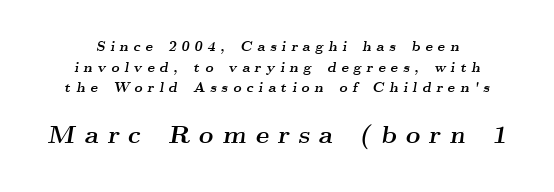
The image shows 25 px bold type, italic (leaning right); set centered, normal line spacing (1.48x), unusually wide letter spacing (+0.36 em), not underlined; the second (bottom) block is 1.79x larger.
